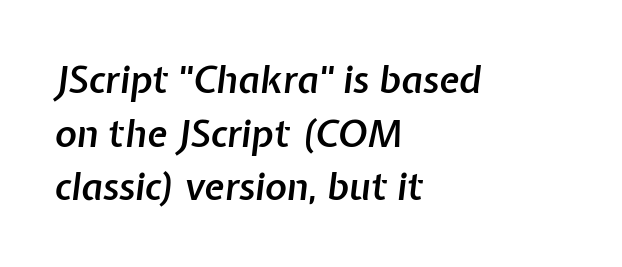
Q: Is the text bold? A: Semi-bold.
Q: Is the text italic (slanted)? A: Yes, it leans right by about 7 degrees.
Q: Is the text underlined? A: No.
Q: How is the paragraph aligned? A: Left-aligned.
Q: Is the spacing between letters normal or unusually wide? A: Normal.
Q: Is the spacing between lines tight, normal or loose? A: Normal.
Q: Width (condensed, normal, or wide)? A: Normal.
Q: Stroke contrast? A: Low.
Q: x-height? A: Medium.
Q: Monospaced? A: No.
